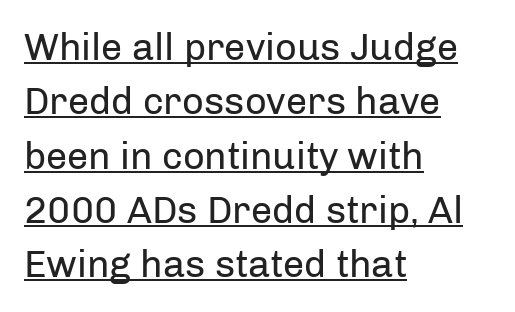
{"serif": "no", "italic": "no", "bold": "no", "weight": "regular", "width": "normal", "stroke_contrast": "low", "x_height": "medium", "monospaced": "no", "underline": "yes", "align": "left", "line_spacing": "normal", "line_spacing_ratio": 1.43, "letter_spacing": "normal", "letter_spacing_em": 0.0, "glyph_px": 38}
